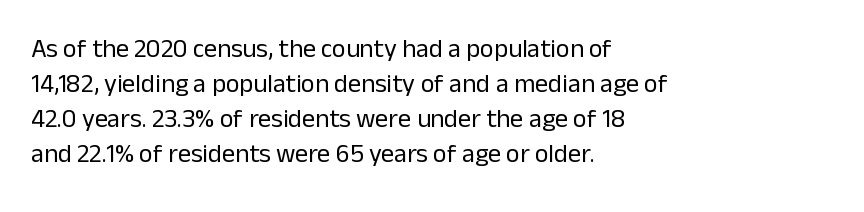
Q: Is the text bold? A: No.
Q: Is the text italic (slanted)? A: No, it is upright.
Q: Is the text underlined? A: No.
Q: How is the paragraph aligned? A: Left-aligned.
Q: Is the spacing between letters normal or unusually wide? A: Normal.
Q: Is the spacing between lines tight, normal or loose? A: Normal.
